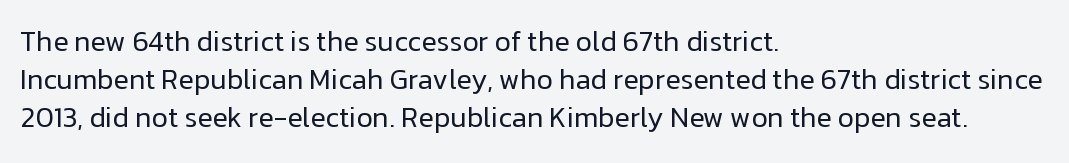
{"serif": "no", "italic": "no", "bold": "no", "weight": "regular", "width": "normal", "stroke_contrast": "low", "x_height": "medium", "monospaced": "no", "underline": "no", "align": "left", "line_spacing": "normal", "line_spacing_ratio": 1.35, "letter_spacing": "normal", "letter_spacing_em": 0.0, "glyph_px": 28}
